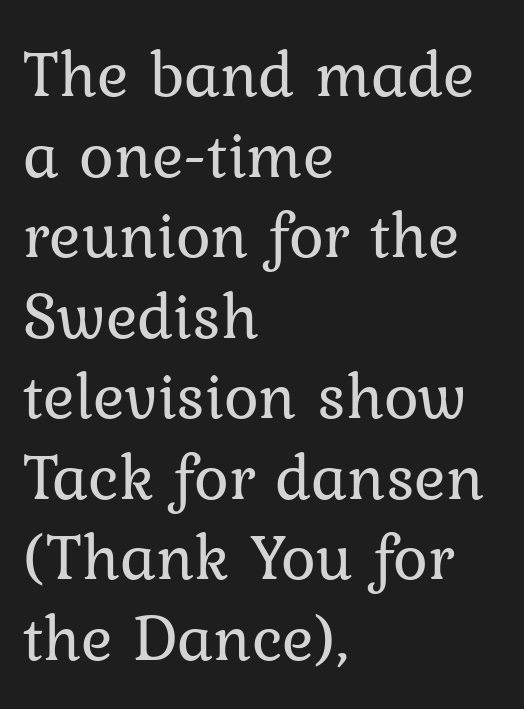
The image shows 66 px regular-weight serif type, upright; set left-aligned, line spacing 1.22x, normal letter spacing, not underlined; low stroke contrast and a medium x-height.
